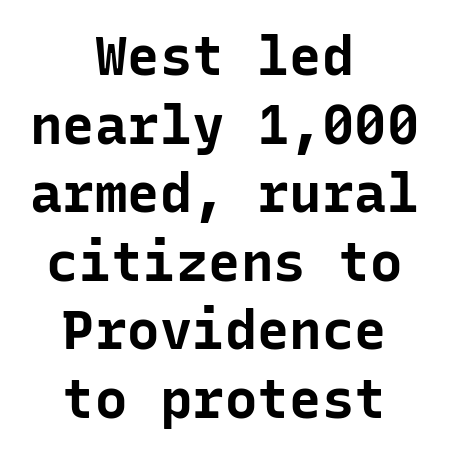
{"serif": "no", "italic": "no", "bold": "yes", "weight": "bold", "width": "normal", "stroke_contrast": "low", "x_height": "medium", "monospaced": "yes", "underline": "no", "align": "center", "line_spacing": "normal", "line_spacing_ratio": 1.27, "letter_spacing": "normal", "letter_spacing_em": 0.0, "glyph_px": 54}
